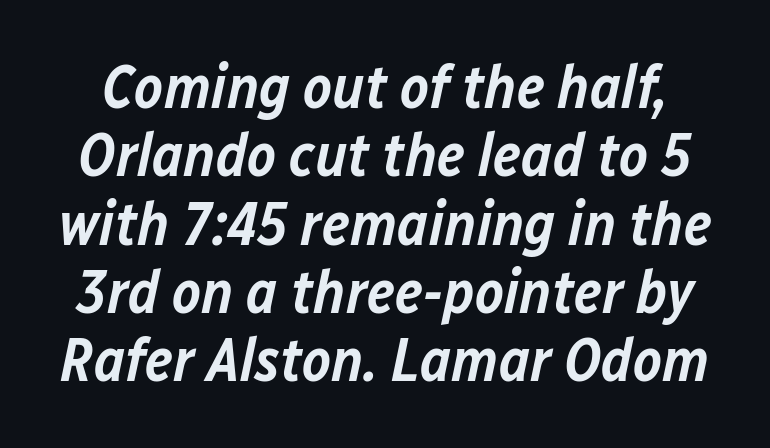
Q: Is the text bold? A: Semi-bold.
Q: Is the text italic (slanted)? A: Yes, it leans right by about 12 degrees.
Q: Is the text underlined? A: No.
Q: Is the spacing between letters normal or unusually wide? A: Normal.
Q: Is the spacing between lines tight, normal or loose? A: Tight.
Q: Width (condensed, normal, or wide)? A: Normal.
Q: Stroke contrast? A: Low.
Q: x-height? A: Medium.
Q: Monospaced? A: No.
